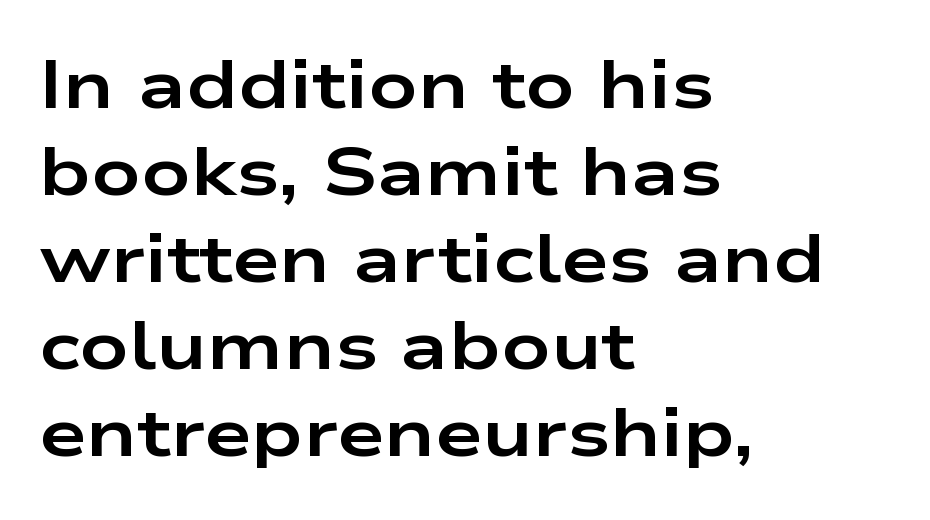
{"serif": "no", "italic": "no", "bold": "yes", "weight": "bold", "width": "wide", "stroke_contrast": "low", "x_height": "medium", "monospaced": "no", "underline": "no", "align": "left", "line_spacing": "normal", "line_spacing_ratio": 1.28, "letter_spacing": "normal", "letter_spacing_em": 0.0, "glyph_px": 68}
